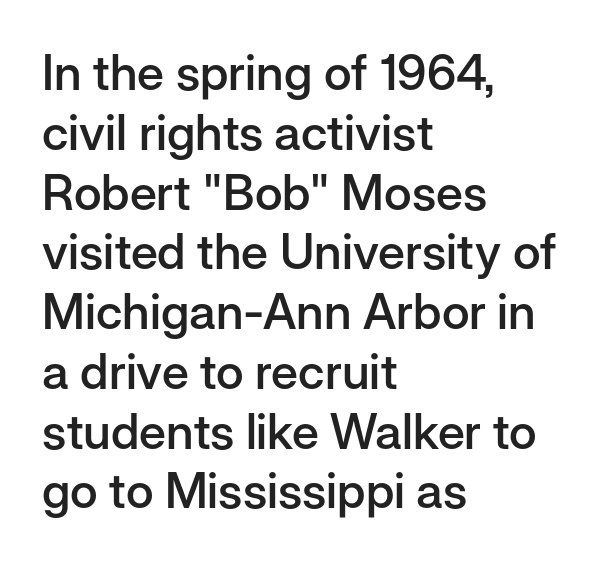
The image shows 49 px semibold sans-serif type, upright; set left-aligned, line spacing 1.22x, normal letter spacing, not underlined; low stroke contrast and a medium x-height.
